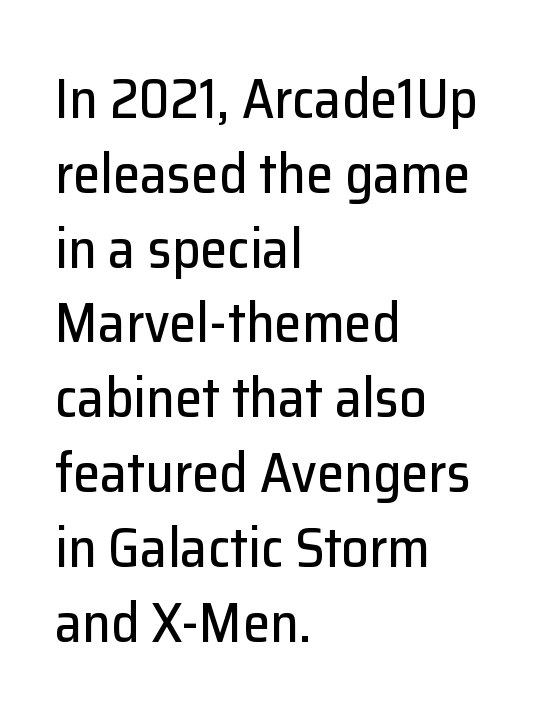
Q: Is the text italic (slanted)? A: No, it is upright.
Q: Is the typeface a serif or a sans-serif typeface? A: Sans-serif.
Q: Is the text underlined? A: No.
Q: How is the paragraph aligned? A: Left-aligned.
Q: Is the spacing between letters normal or unusually wide? A: Normal.
Q: Is the spacing between lines tight, normal or loose? A: Normal.
Q: Width (condensed, normal, or wide)? A: Normal.
Q: Stroke contrast? A: Low.
Q: x-height? A: Medium.
Q: Monospaced? A: No.
